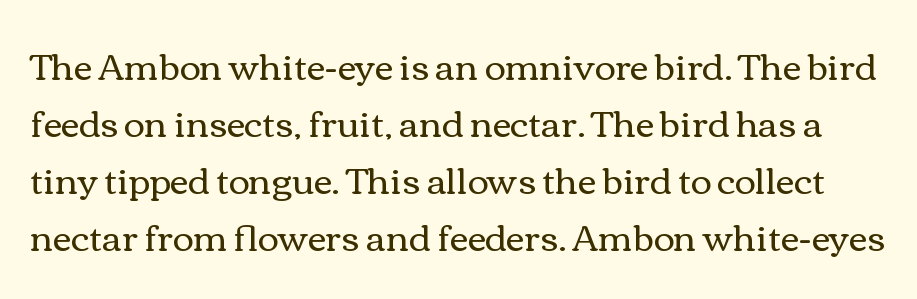
The image shows 36 px regular-weight, wide type, upright; set normal line spacing (1.58x), normal letter spacing, not underlined; medium stroke contrast and a medium x-height.
